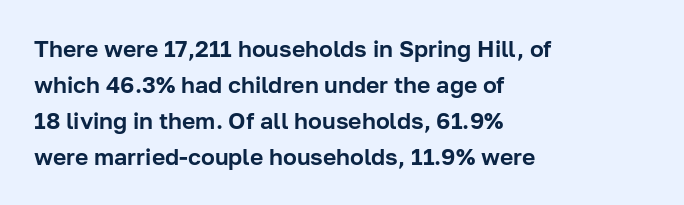
The image shows 23 px text type, upright; set left-aligned, normal line spacing (1.56x), normal letter spacing, not underlined.
